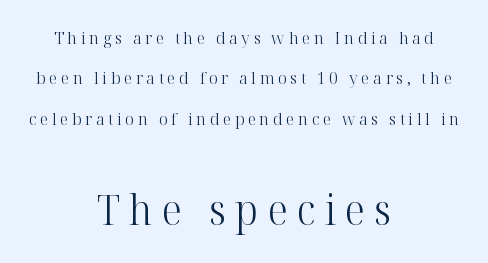
{"serif": "yes", "italic": "no", "bold": "no", "weight": "light", "width": "normal", "stroke_contrast": "high", "x_height": "medium", "monospaced": "no", "underline": "no", "align": "center", "line_spacing": "loose", "line_spacing_ratio": 2.38, "letter_spacing": "wide", "letter_spacing_em": 0.22, "larger_block": "second", "size_ratio": 2.47, "glyph_px": 42}
